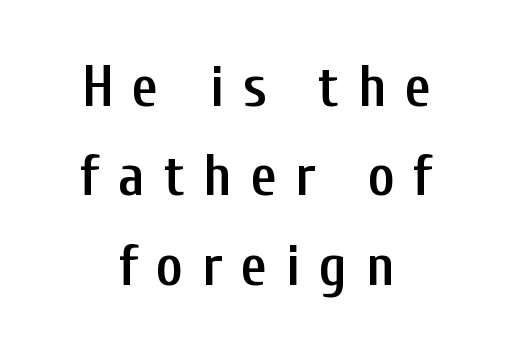
Neither beginnings nor endings align; midpoints do. Does the weight exceed regular? Yes, but only to semibold. I'd call this a sans setting — the letters go barefoot. Is there any slant? The stems are plumb.
